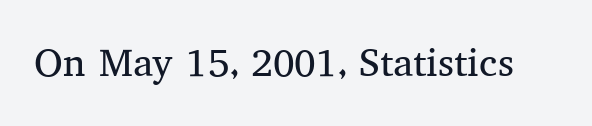
Varying glyph widths throughout — classic text-font behaviour. Words float on clear page, feet unadorned. These glyphs show unthickened strokes, regular width or finer. You could call the tracking neutral — neither tight nor loose. These lines were composed using upright roman letters.
